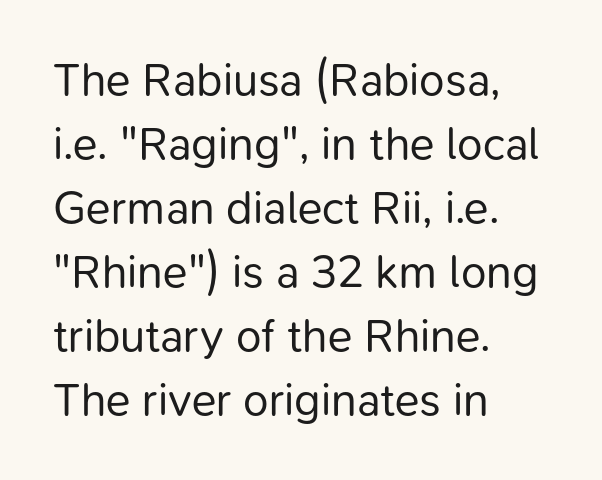
The image shows 46 px regular-weight sans-serif type, upright; set left-aligned, normal line spacing (1.39x), normal letter spacing, not underlined; low stroke contrast and a medium x-height.
